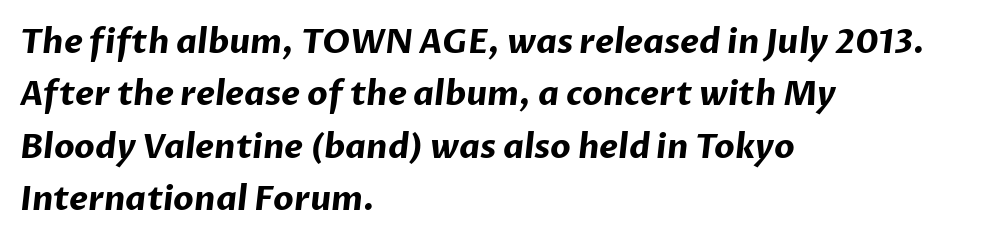
{"serif": "no", "bold": "yes", "weight": "bold", "width": "normal", "stroke_contrast": "low", "x_height": "medium", "monospaced": "no", "underline": "no", "align": "left", "line_spacing": "normal", "line_spacing_ratio": 1.59, "letter_spacing": "normal", "letter_spacing_em": 0.0, "glyph_px": 33}
